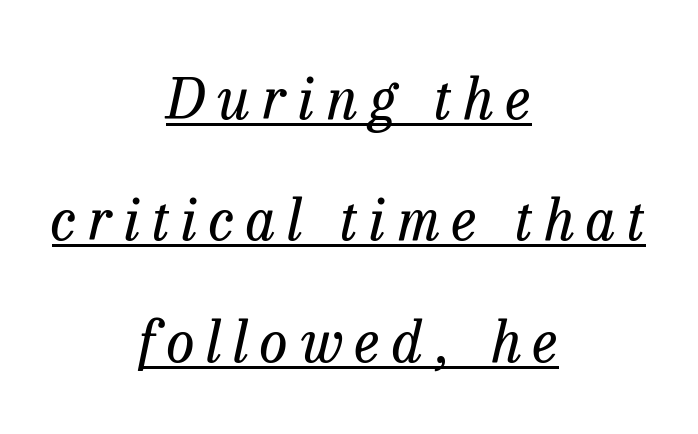
The image shows 57 px regular-weight serif type, italic (leaning right); set centered, loose line spacing (2.13x), unusually wide letter spacing (+0.21 em), underlined; low stroke contrast and a medium x-height.
